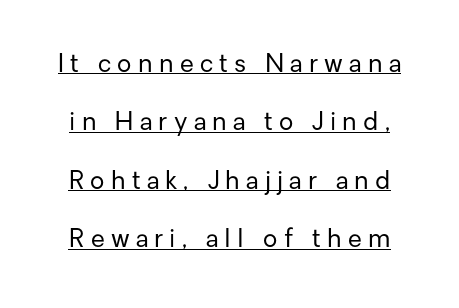
This is the regular roman posture of the typeface. Notice how a bar underscores the lettering throughout. Does extra space separate the letters? Yes, quite a lot of it. Counters stay open thanks to moderate or lighter strokes.
